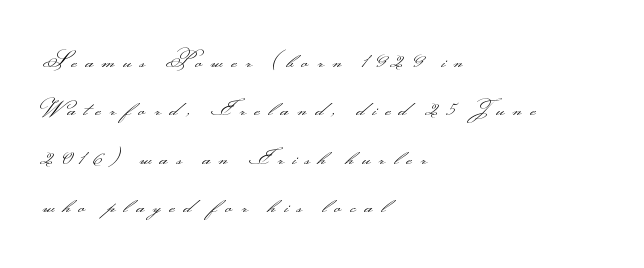
Characters follow at a spacing far wider than the type designer built in. Compared with typical paragraphs, the rows here are farther apart. Left-aligned paragraph, ragged on the right. Unbolded letterforms with no extra heft.
